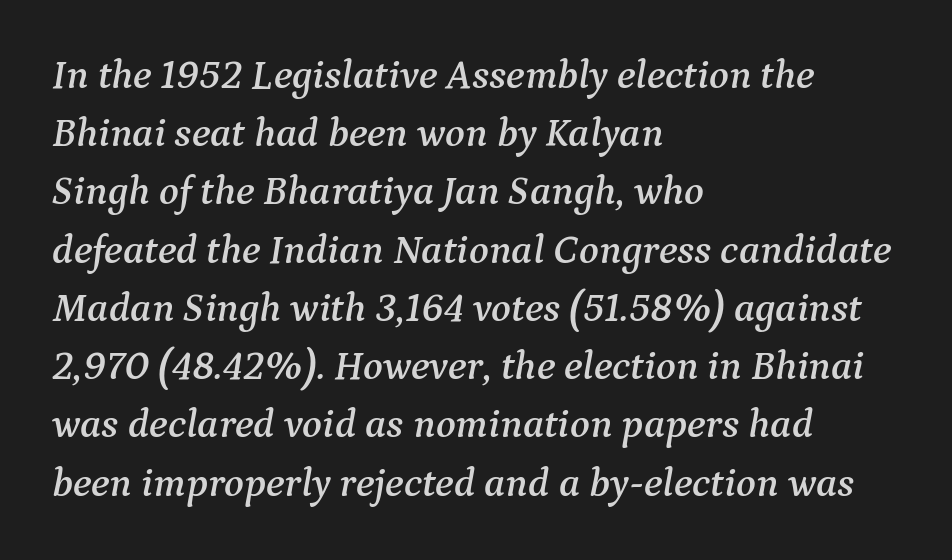
Line starts are locked; line ends wander. The font family rendered here belongs to the serif group. There is no visible air inserted between adjacent glyphs. You could not count columns in this text — the font is proportionally spaced.
